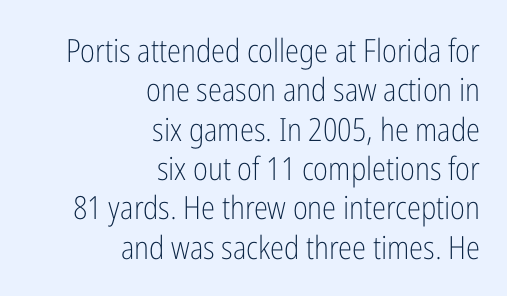
Ascenders rise straight up at ninety degrees. Nothing sits at the stroke ends, so this counts as sans-serif. Heft: none added — not bold. Do the characters align in a grid? No, the font is proportional.
